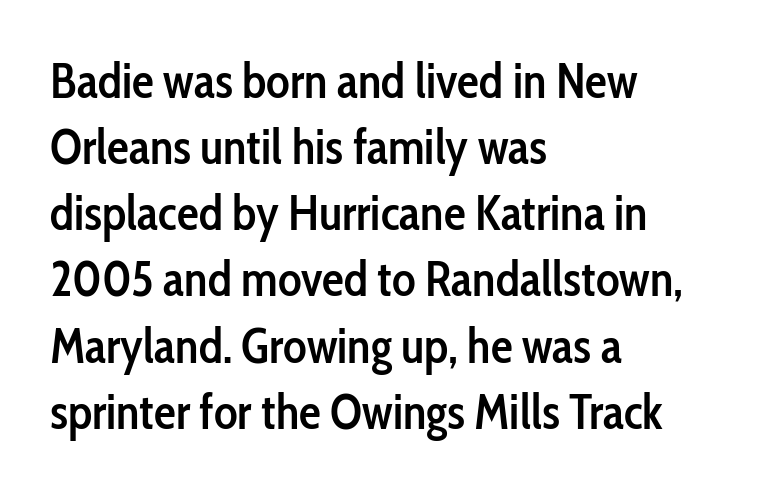
The image shows 49 px semibold, condensed sans-serif type, upright; set left-aligned, normal line spacing (1.35x), normal letter spacing, not underlined; low stroke contrast and a medium x-height.
